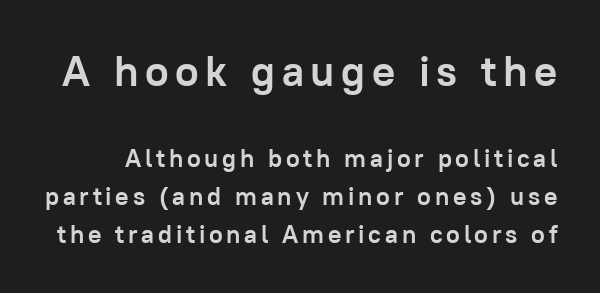
The face used here is proportionally spaced, like ordinary book or web type. The rendering uses a moderate line-height, typical for paragraphs. The font's upright variant was chosen for this text. You get the large type first, then a drop to smaller type. Descenders are the only things crossing below the line. To sum up the face: it is a sans, with no serifs.
